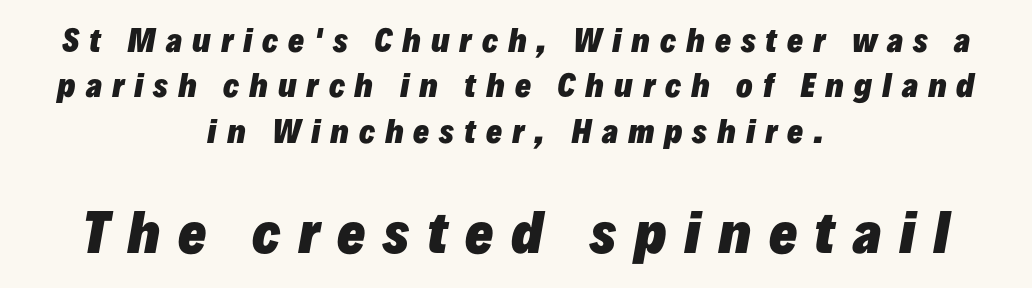
{"italic": "yes", "lean": "right", "slant_degrees": 10, "bold": "yes", "weight": "heavy", "width": "normal", "stroke_contrast": "low", "x_height": "medium", "monospaced": "no", "underline": "no", "align": "center", "line_spacing": "normal", "line_spacing_ratio": 1.51, "letter_spacing": "wide", "letter_spacing_em": 0.33, "larger_block": "second", "size_ratio": 1.77, "glyph_px": 53}
